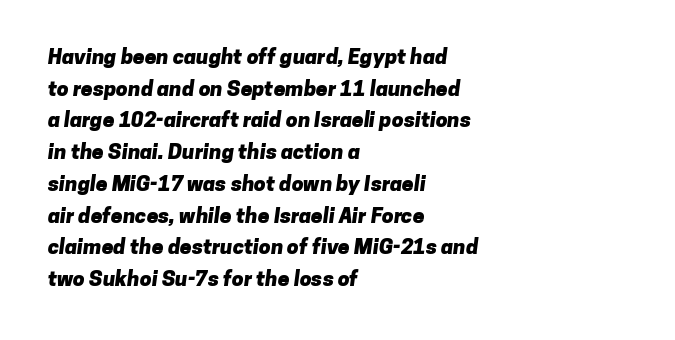
Q: Is the text bold? A: Yes.
Q: Is the text underlined? A: No.
Q: How is the paragraph aligned? A: Left-aligned.
Q: Is the spacing between letters normal or unusually wide? A: Normal.
Q: Is the spacing between lines tight, normal or loose? A: Normal.
